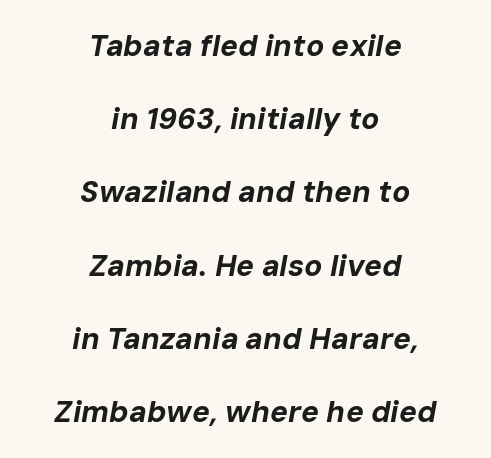
The image shows 30 px bold type, italic (leaning right); set centered, loose line spacing (2.44x), normal letter spacing, not underlined; low stroke contrast and a medium x-height.
